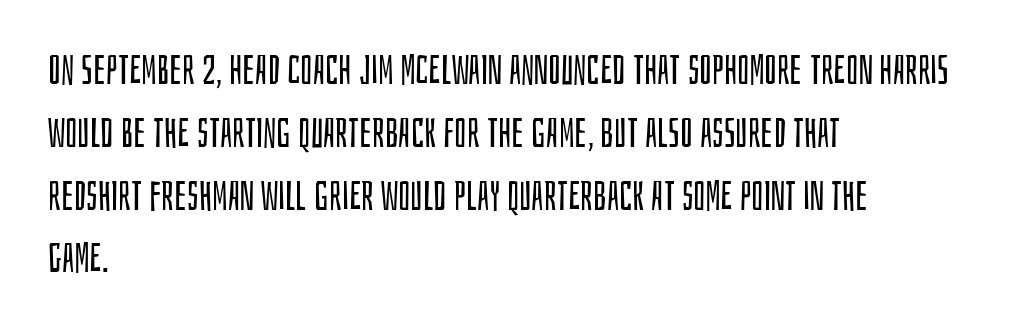
Q: Is the text bold? A: No.
Q: Is the text italic (slanted)? A: No, it is upright.
Q: Is the typeface a serif or a sans-serif typeface? A: Sans-serif.
Q: Is the text underlined? A: No.
Q: How is the paragraph aligned? A: Left-aligned.
Q: Is the spacing between letters normal or unusually wide? A: Normal.
Q: Is the spacing between lines tight, normal or loose? A: Normal.
Q: Width (condensed, normal, or wide)? A: Condensed.
Q: Stroke contrast? A: Low.
Q: x-height? A: Large.
Q: Monospaced? A: No.
